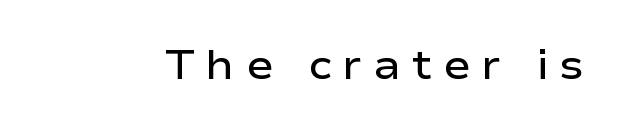
Q: Is the text bold? A: Semi-bold.
Q: Is the text italic (slanted)? A: No, it is upright.
Q: Is the typeface a serif or a sans-serif typeface? A: Sans-serif.
Q: Is the text underlined? A: No.
Q: Is the spacing between letters normal or unusually wide? A: Unusually wide.
Q: Width (condensed, normal, or wide)? A: Wide.
Q: Stroke contrast? A: Low.
Q: x-height? A: Medium.
Q: Monospaced? A: No.
